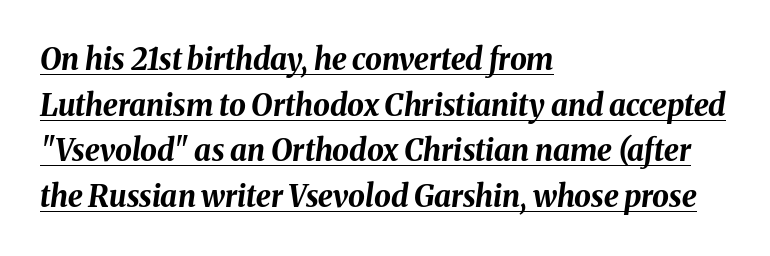
Q: Is the text bold? A: Yes.
Q: Is the text italic (slanted)? A: Yes, it leans right by about 8 degrees.
Q: Is the text underlined? A: Yes.
Q: How is the paragraph aligned? A: Left-aligned.
Q: Is the spacing between letters normal or unusually wide? A: Normal.
Q: Is the spacing between lines tight, normal or loose? A: Normal.
Q: Width (condensed, normal, or wide)? A: Normal.
Q: Stroke contrast? A: Medium.
Q: x-height? A: Medium.
Q: Monospaced? A: No.
